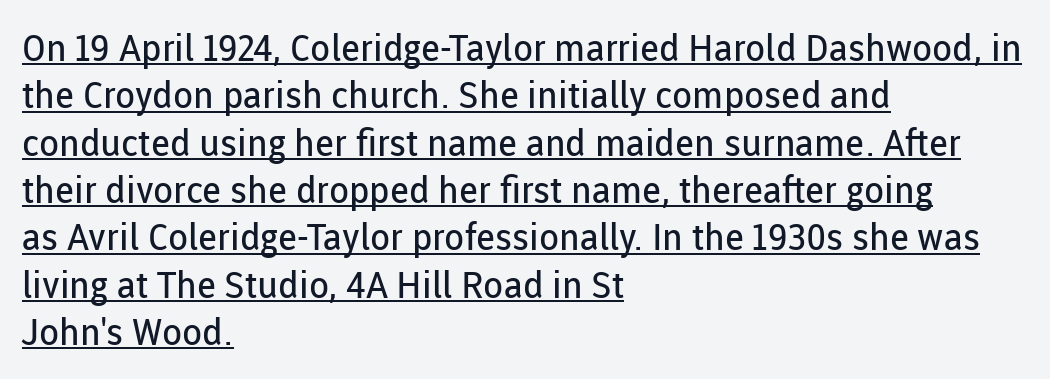
The image shows 37 px regular-weight sans-serif type, upright; set left-aligned, normal line spacing (1.28x), normal letter spacing, underlined; low stroke contrast and a medium x-height.
